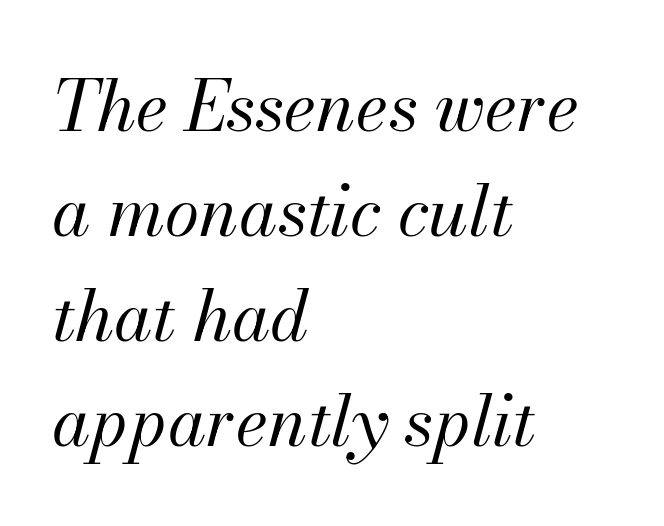
Q: Is the text bold? A: No.
Q: Is the text italic (slanted)? A: Yes, it leans right by about 13 degrees.
Q: Is the text underlined? A: No.
Q: How is the paragraph aligned? A: Left-aligned.
Q: Is the spacing between letters normal or unusually wide? A: Normal.
Q: Is the spacing between lines tight, normal or loose? A: Normal.
Q: Width (condensed, normal, or wide)? A: Normal.
Q: Stroke contrast? A: Medium.
Q: x-height? A: Small.
Q: Monospaced? A: No.
